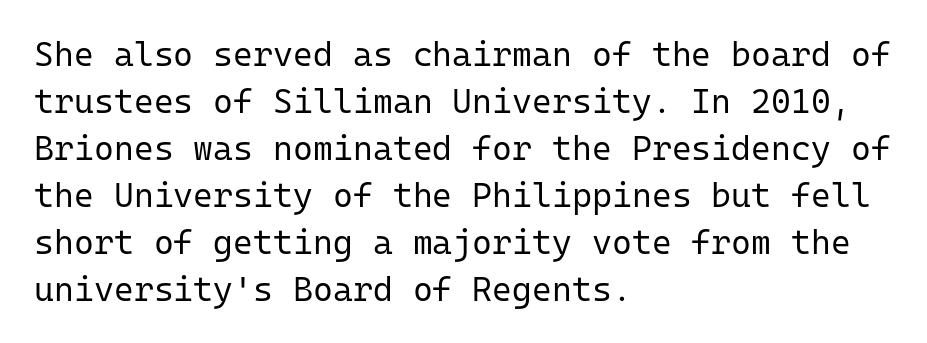
{"serif": "no", "italic": "no", "bold": "no", "weight": "regular", "width": "normal", "stroke_contrast": "low", "x_height": "medium", "monospaced": "yes", "underline": "no", "align": "left", "line_spacing": "normal", "line_spacing_ratio": 1.38, "letter_spacing": "normal", "letter_spacing_em": 0.0, "glyph_px": 34}
